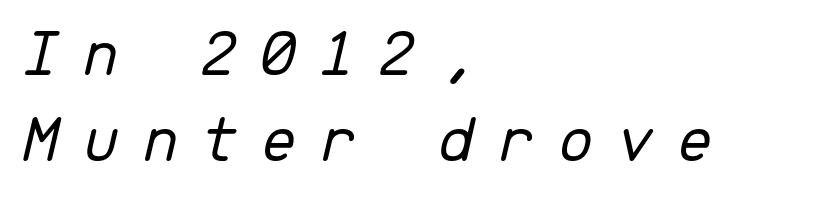
The image shows 69 px light type, italic (leaning right), monospaced; set left-aligned, normal line spacing (1.25x), unusually wide letter spacing (+0.3 em), not underlined; low stroke contrast and a medium x-height.
